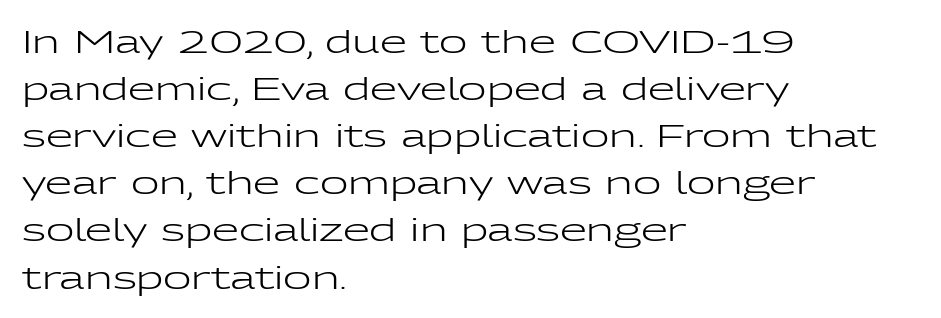
Line beginnings align vertically; line endings do not. Typographically, this falls in the sans-serif category. Summary of vertical rhythm: regular, with standard interline spacing. The typeface has the unassuming heft of standard copy or less. Clear beneath every line of the passage. Tall strokes in this sample are plumb rather than angled.
